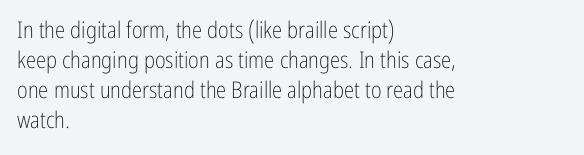
{"italic": "no", "bold": "no", "underline": "no", "align": "left", "line_spacing": "normal", "line_spacing_ratio": 1.31, "letter_spacing": "normal", "letter_spacing_em": 0.0, "glyph_px": 23}
